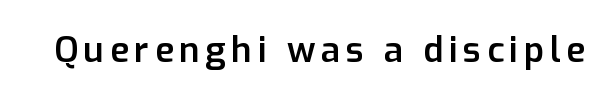
Q: Is the text bold? A: Semi-bold.
Q: Is the text italic (slanted)? A: No, it is upright.
Q: Is the typeface a serif or a sans-serif typeface? A: Sans-serif.
Q: Is the text underlined? A: No.
Q: Width (condensed, normal, or wide)? A: Normal.
Q: Stroke contrast? A: Low.
Q: x-height? A: Medium.
Q: Monospaced? A: No.
